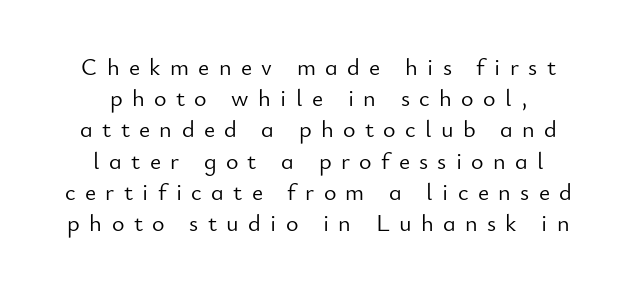
Q: Is the text bold? A: No.
Q: Is the text italic (slanted)? A: No, it is upright.
Q: Is the text underlined? A: No.
Q: How is the paragraph aligned? A: Centered.
Q: Is the spacing between letters normal or unusually wide? A: Unusually wide.
Q: Is the spacing between lines tight, normal or loose? A: Normal.
